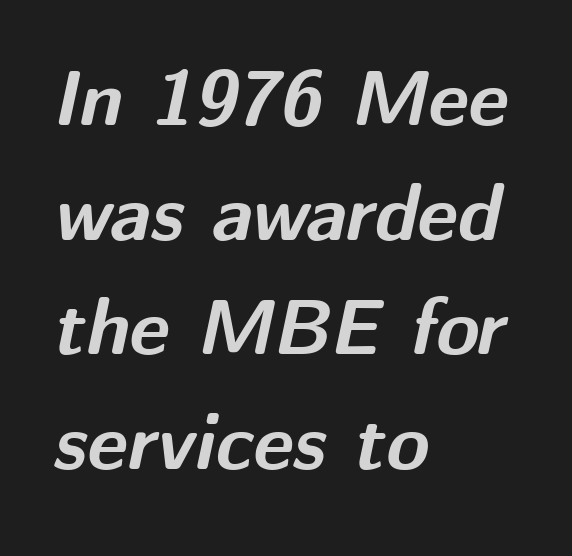
The image shows 78 px bold type, italic (leaning right); set left-aligned, normal line spacing (1.47x), normal letter spacing, not underlined; medium stroke contrast and a medium x-height.
